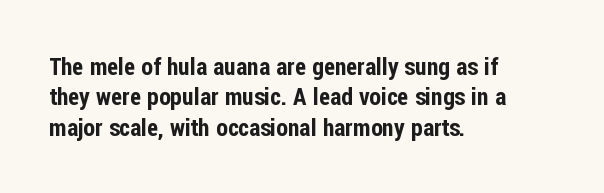
The image shows 24 px text type, upright; set left-aligned, normal line spacing (1.27x), normal letter spacing, not underlined.
